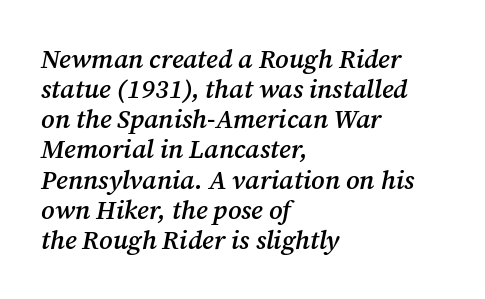
{"italic": "yes", "lean": "right", "slant_degrees": 12, "bold": "semi", "underline": "no", "align": "left", "line_spacing_ratio": 1.16, "letter_spacing": "normal", "letter_spacing_em": 0.0, "glyph_px": 26}
